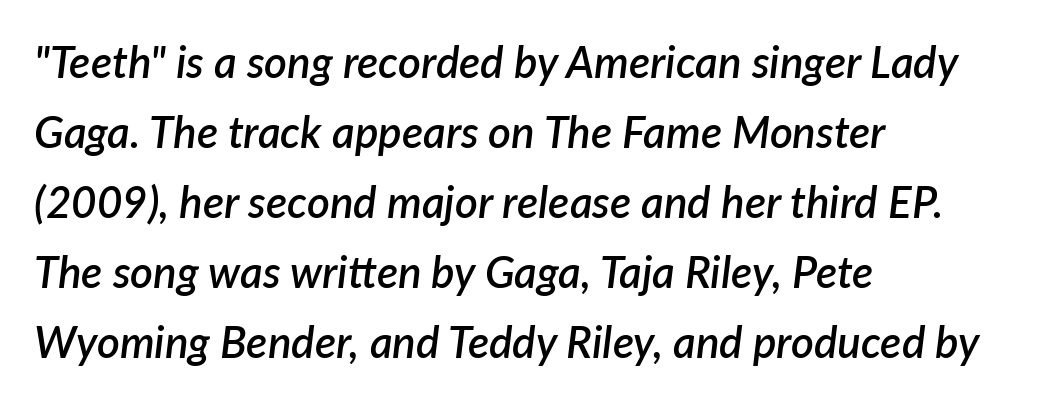
Q: Is the text bold? A: Semi-bold.
Q: Is the text italic (slanted)? A: Yes, it leans right by about 7 degrees.
Q: Is the text underlined? A: No.
Q: How is the paragraph aligned? A: Left-aligned.
Q: Is the spacing between letters normal or unusually wide? A: Normal.
Q: Is the spacing between lines tight, normal or loose? A: Normal.
Q: Width (condensed, normal, or wide)? A: Normal.
Q: Stroke contrast? A: Low.
Q: x-height? A: Medium.
Q: Monospaced? A: No.
